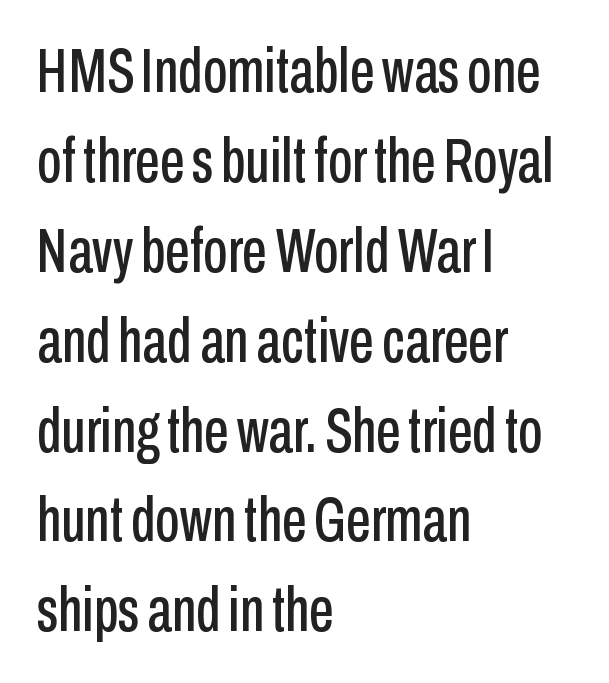
Q: Is the text italic (slanted)? A: No, it is upright.
Q: Is the typeface a serif or a sans-serif typeface? A: Sans-serif.
Q: Is the text underlined? A: No.
Q: How is the paragraph aligned? A: Left-aligned.
Q: Is the spacing between letters normal or unusually wide? A: Normal.
Q: Is the spacing between lines tight, normal or loose? A: Normal.
Q: Width (condensed, normal, or wide)? A: Condensed.
Q: Stroke contrast? A: Low.
Q: x-height? A: Medium.
Q: Monospaced? A: No.
